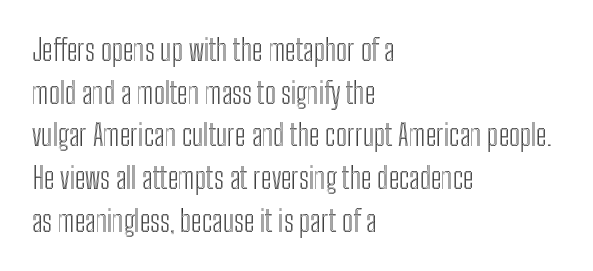
What stands out about the letter spacing? Nothing — it is the standard amount. Here the designer chose a conventional face with non-uniform glyph widths. Designer's note — italics off, roman on. The line-height multiplier appears to be the usual default. No word sits above an underline.
